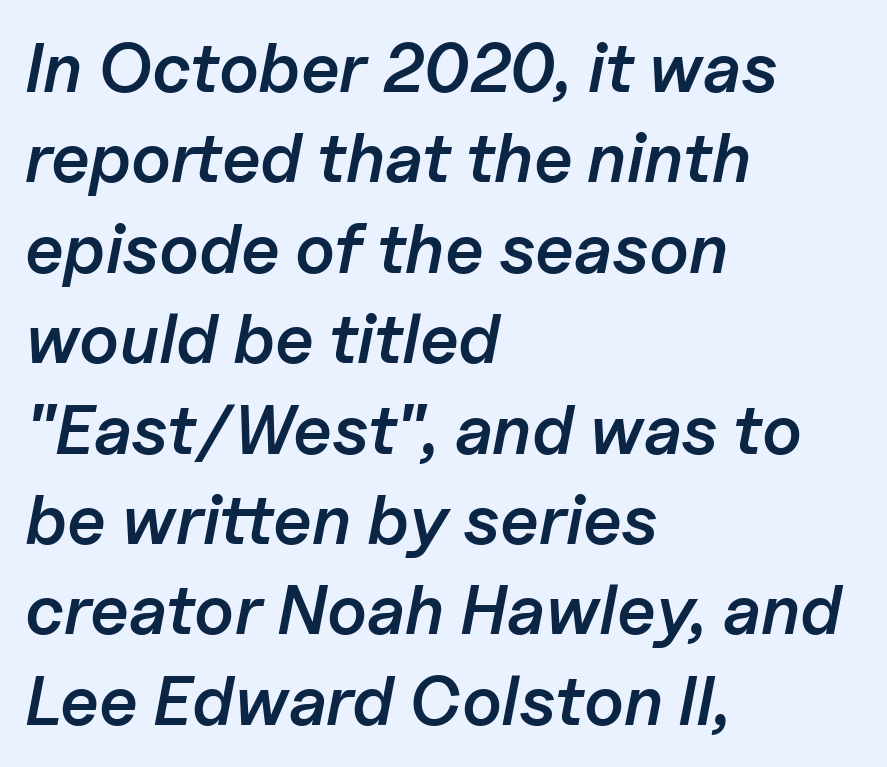
The image shows 69 px semibold type, italic (leaning right); set left-aligned, normal line spacing (1.31x), normal letter spacing, not underlined; low stroke contrast and a medium x-height.
